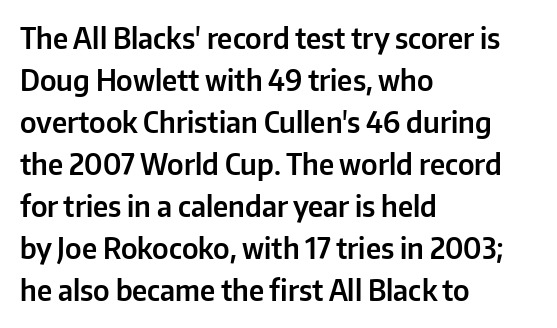
{"serif": "no", "italic": "no", "width": "normal", "stroke_contrast": "low", "x_height": "medium", "monospaced": "no", "underline": "no", "align": "left", "line_spacing": "normal", "line_spacing_ratio": 1.5, "letter_spacing": "normal", "letter_spacing_em": 0.0, "glyph_px": 28}
